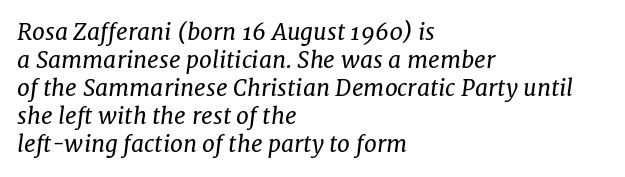
Q: Is the text bold? A: No.
Q: Is the text italic (slanted)? A: Yes, it leans right by about 7 degrees.
Q: Is the text underlined? A: No.
Q: How is the paragraph aligned? A: Left-aligned.
Q: Is the spacing between letters normal or unusually wide? A: Normal.
